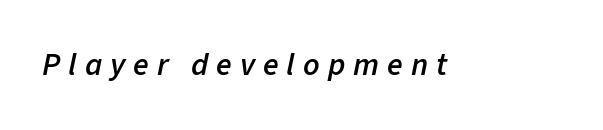
{"italic": "yes", "lean": "right", "slant_degrees": 11, "bold": "semi", "weight": "semibold", "width": "normal", "stroke_contrast": "low", "x_height": "medium", "monospaced": "no", "underline": "no", "letter_spacing": "wide", "letter_spacing_em": 0.25, "glyph_px": 32}
